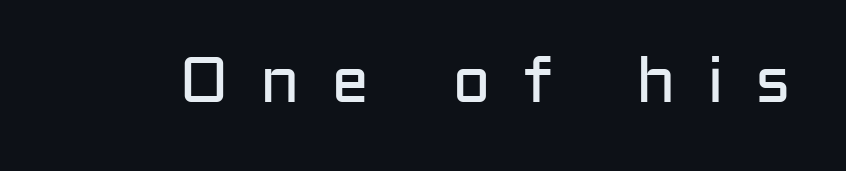
Letters rest on an invisible, unmarked baseline. This sample uses expanded letter spacing, leaving extra air between glyphs. Type style note: lacks serifs. The passage shown is not bold in any degree.
